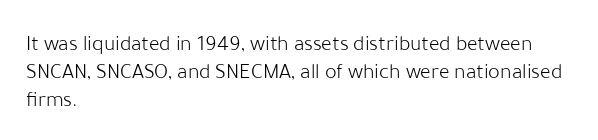
{"italic": "no", "bold": "no", "underline": "no", "align": "left", "line_spacing": "normal", "line_spacing_ratio": 1.28, "letter_spacing": "normal", "letter_spacing_em": 0.0, "glyph_px": 22}
